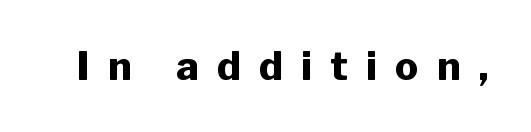
{"serif": "no", "italic": "no", "bold": "yes", "weight": "heavy", "width": "normal", "stroke_contrast": "low", "x_height": "medium", "monospaced": "no", "underline": "no", "letter_spacing": "wide", "letter_spacing_em": 0.47, "glyph_px": 39}
